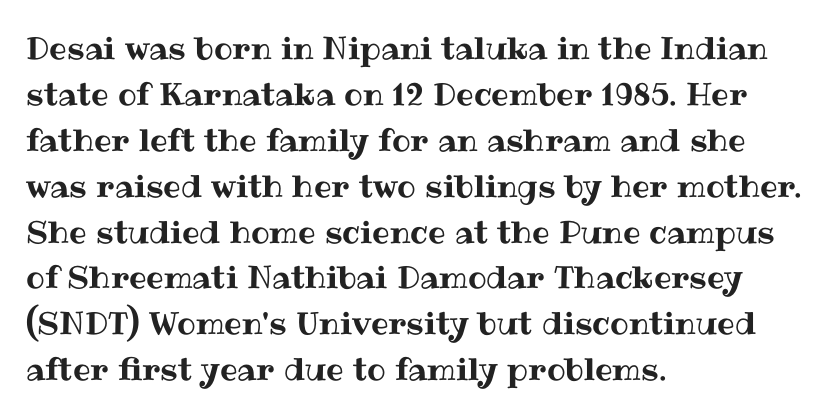
A typesetter would call this leading conventional body-copy spacing. Line beginnings align vertically; line endings do not. Beneath every word, the page is bare. No extra tracking has been applied to these lines. The face used here is proportionally spaced, like ordinary book or web type.
